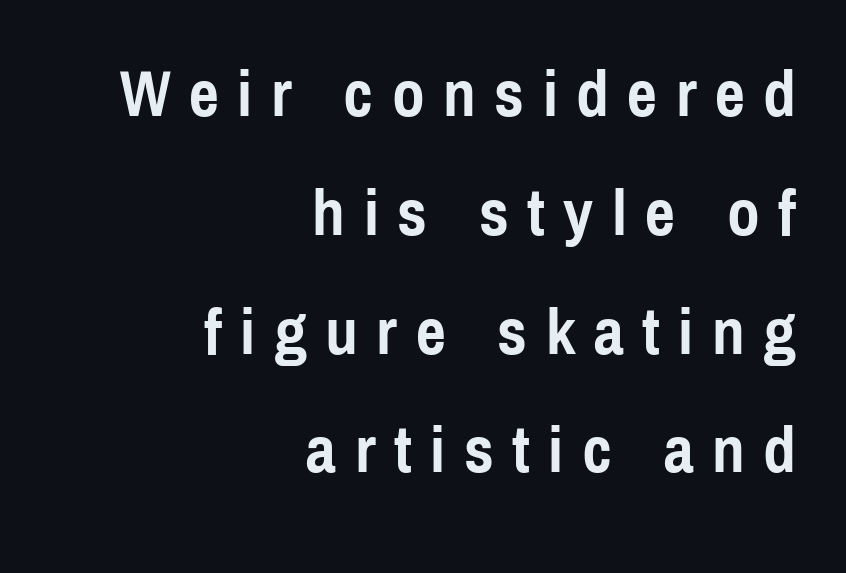
Proportional: the letters do not fall into vertical columns. Does the type have serifs? No, each stem ends abruptly. The rag falls on the left side of this text block. Strokes here are thick enough to call this a true bold. Nobody drew a line under any word here.
